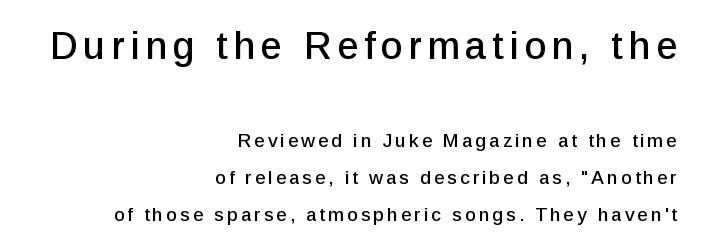
The rag falls on the left side of this text block. Serifs: no, the terminals of the letterforms are clean. Does the lettering tilt? It doesn't — this is upright. The composition opens big and finishes small. What's the leading like? Stretched, with rows far apart.
